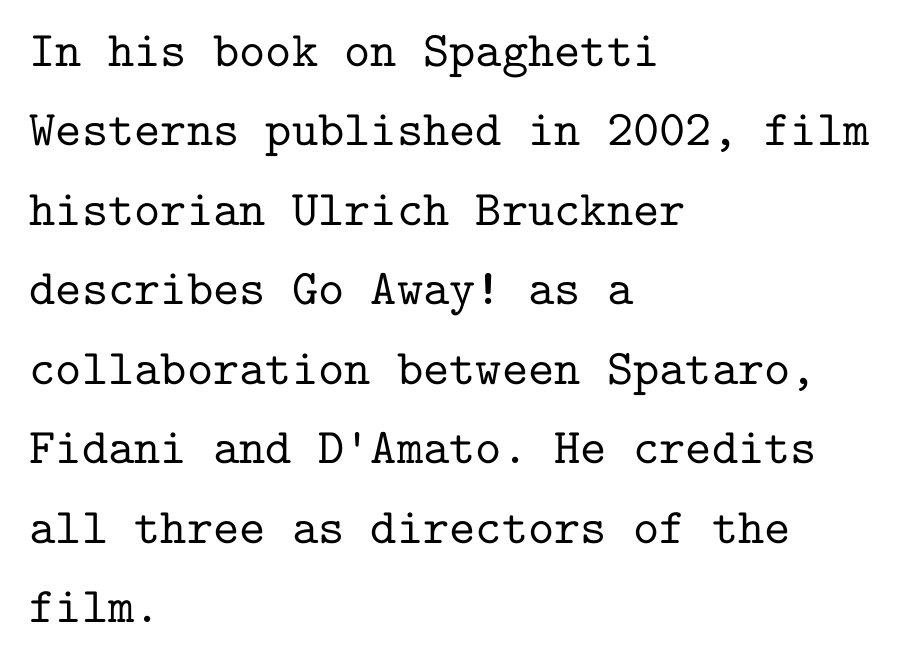
Q: Is the text italic (slanted)? A: No, it is upright.
Q: Is the typeface a serif or a sans-serif typeface? A: Serif.
Q: Is the text underlined? A: No.
Q: How is the paragraph aligned? A: Left-aligned.
Q: Is the spacing between letters normal or unusually wide? A: Normal.
Q: Is the spacing between lines tight, normal or loose? A: Normal.
Q: Width (condensed, normal, or wide)? A: Normal.
Q: Stroke contrast? A: Low.
Q: x-height? A: Medium.
Q: Monospaced? A: Yes.
